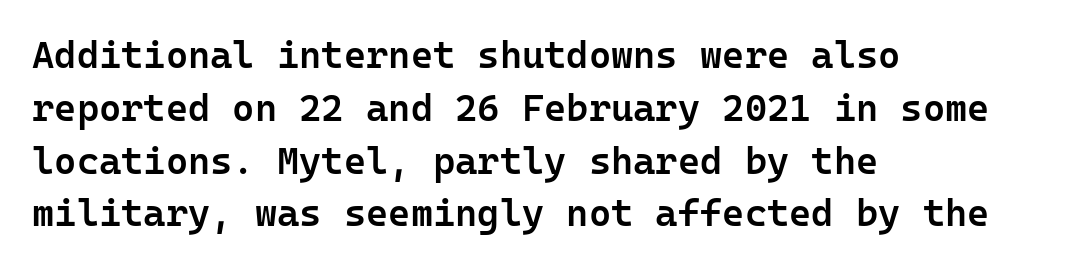
A typesetter would call this monospace, since all characters share one set width. Descenders are the only things crossing below the line. Horizontally, the lines are justified to the leading edge only. The rendering keeps characters at their native spacing. Ascenders rise straight up at ninety degrees. A typesetter would label this face a sans.
